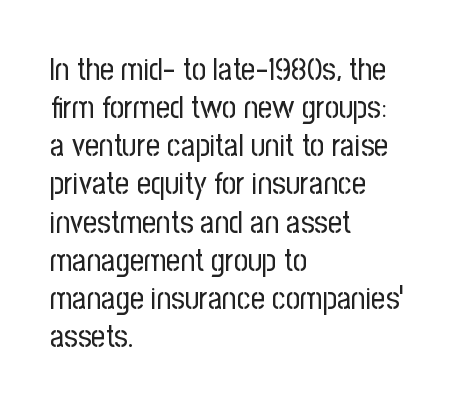
The specimen reads as upright at a glance. Each row of text sits above clean, open space. Tracking value appears to be zero — textbook default spacing. The font is comparable to plain body text, perhaps lighter.
